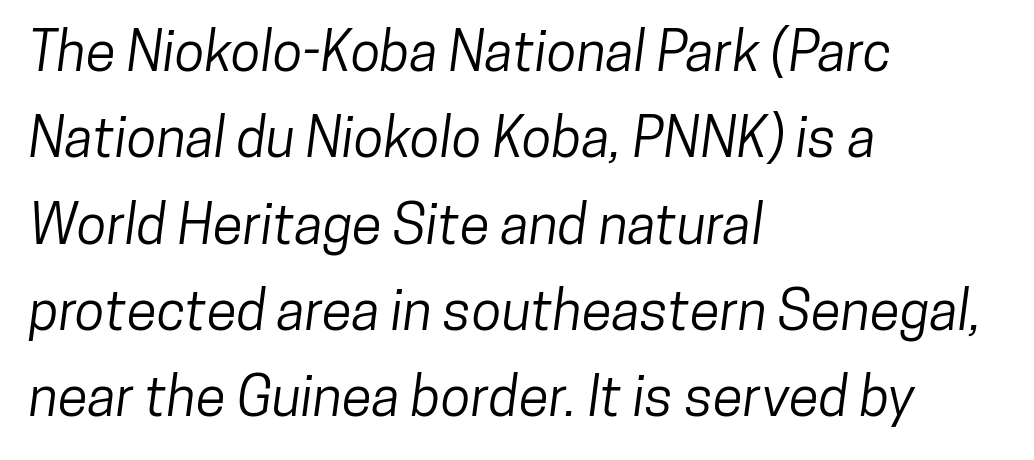
Q: Is the typeface a serif or a sans-serif typeface? A: Sans-serif.
Q: Is the text underlined? A: No.
Q: How is the paragraph aligned? A: Left-aligned.
Q: Is the spacing between letters normal or unusually wide? A: Normal.
Q: Is the spacing between lines tight, normal or loose? A: Normal.
Q: Width (condensed, normal, or wide)? A: Condensed.
Q: Stroke contrast? A: Low.
Q: x-height? A: Medium.
Q: Monospaced? A: No.
